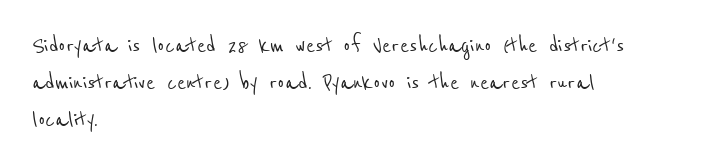
Q: Is the text underlined? A: No.
Q: How is the paragraph aligned? A: Left-aligned.
Q: Is the spacing between letters normal or unusually wide? A: Normal.
Q: Is the spacing between lines tight, normal or loose? A: Normal.
